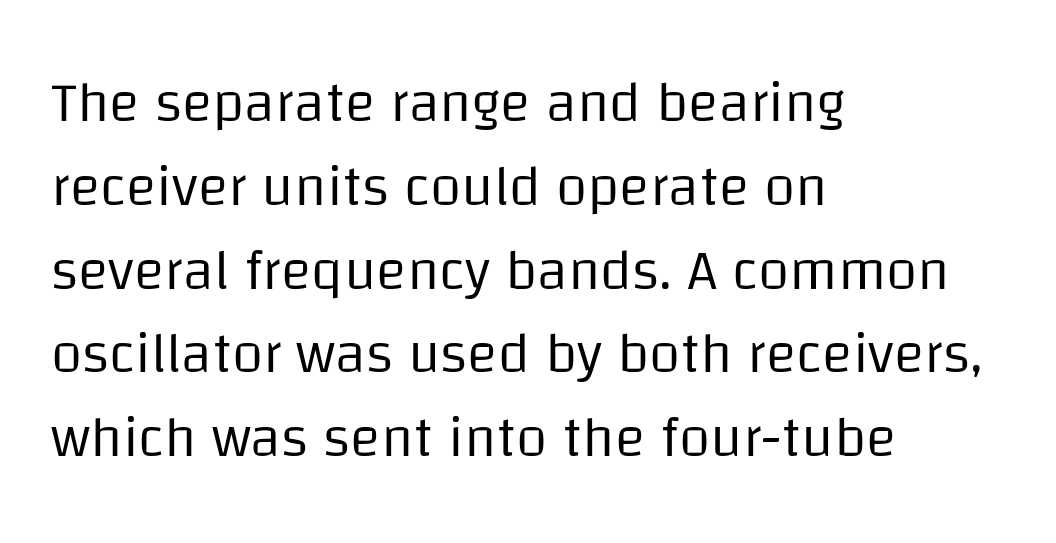
The image shows 57 px regular-weight sans-serif type, upright; set left-aligned, normal line spacing (1.47x), normal letter spacing, not underlined; low stroke contrast and a large x-height.
